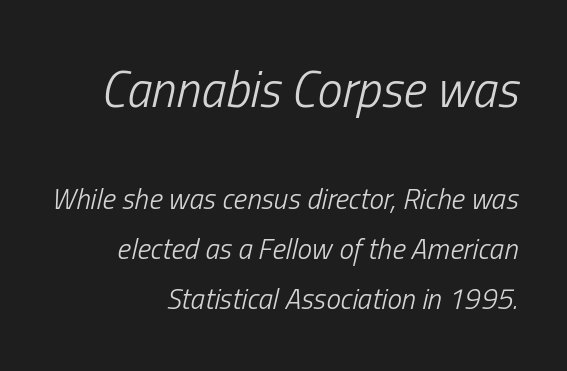
The image shows 50 px light, condensed type, italic (leaning right); set right-aligned, line spacing 1.72x, normal letter spacing, not underlined; the first (top) block is 1.72x larger; low stroke contrast and a medium x-height.
